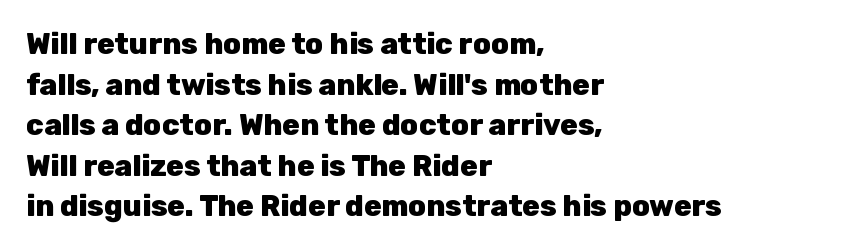
{"serif": "no", "italic": "no", "bold": "yes", "weight": "heavy", "width": "normal", "stroke_contrast": "low", "x_height": "medium", "monospaced": "no", "underline": "no", "align": "left", "line_spacing": "normal", "line_spacing_ratio": 1.4, "letter_spacing": "normal", "letter_spacing_em": 0.0, "glyph_px": 29}
